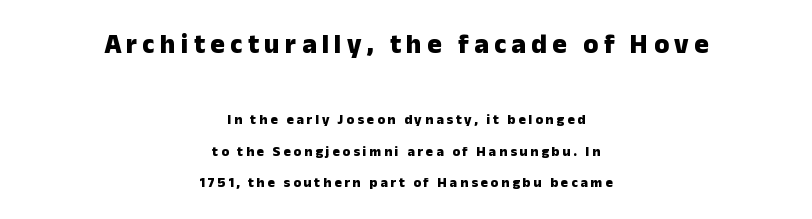
The image shows 27 px bold type, upright; set centered, loose line spacing (2.27x), unusually wide letter spacing (+0.2 em), not underlined; the first (top) block is 1.93x larger.
